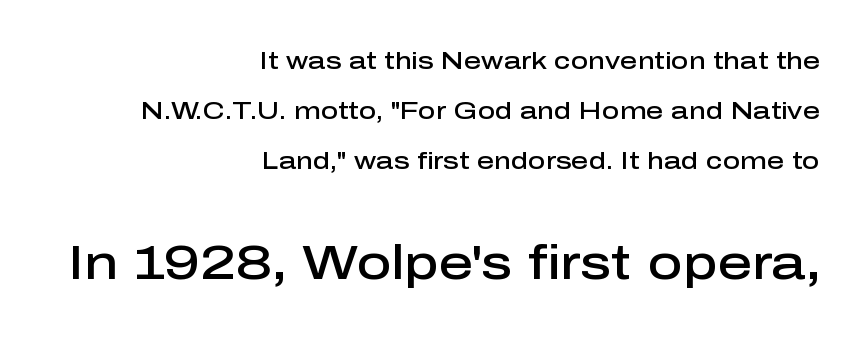
The image shows 48 px semibold sans-serif type, upright; set right-aligned, loose line spacing (2.09x), normal letter spacing, not underlined; the second (bottom) block is 2.0x larger; low stroke contrast and a medium x-height.
